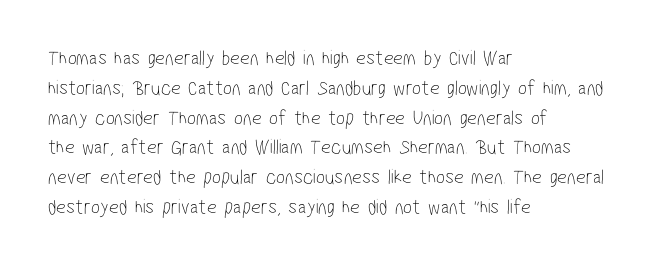
{"bold": "no", "underline": "no", "align": "left", "line_spacing": "normal", "line_spacing_ratio": 1.42, "letter_spacing": "normal", "letter_spacing_em": 0.0, "glyph_px": 21}
